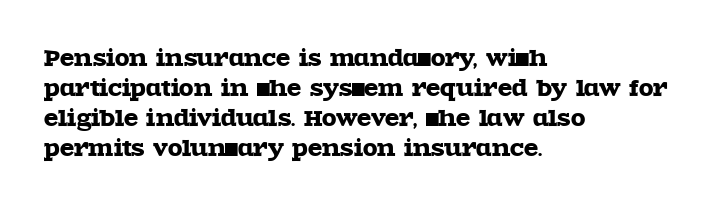
{"italic": "no", "underline": "no", "align": "left", "line_spacing": "normal", "line_spacing_ratio": 1.43, "letter_spacing": "normal", "letter_spacing_em": 0.0, "glyph_px": 21}
